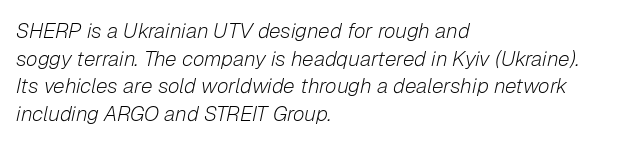
The image shows 21 px text type, italic (leaning right); set left-aligned, normal line spacing (1.32x), normal letter spacing, not underlined.
